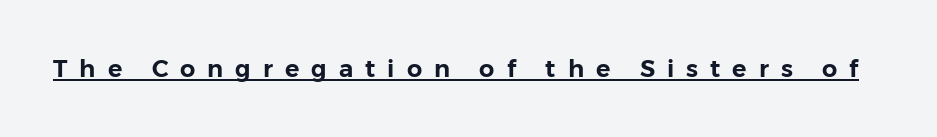
Like a heading marked for emphasis, these lines bear an underscore. The passage shown has open, widely tracked lettering throughout. The axis of the letterforms is exactly vertical.
